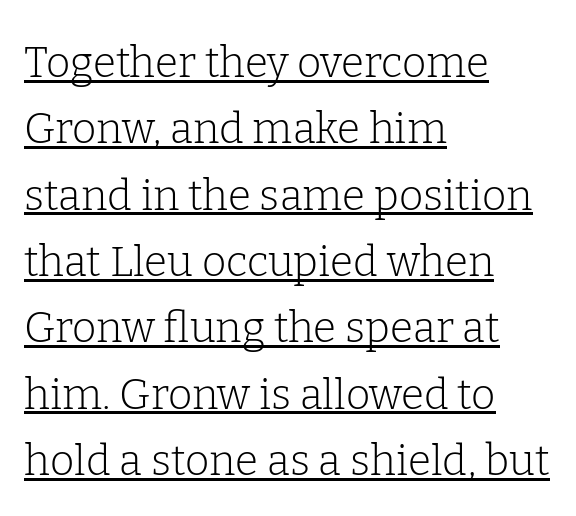
The image shows 42 px light serif type, upright; set left-aligned, normal line spacing (1.58x), normal letter spacing, underlined; low stroke contrast and a medium x-height.
